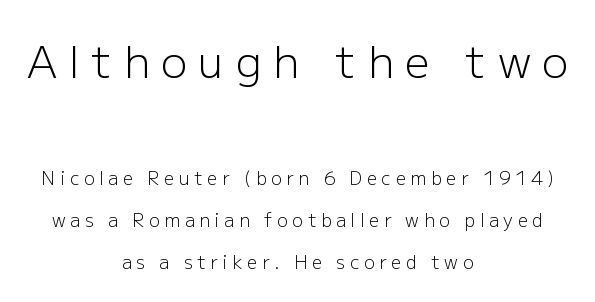
Q: Is the text bold? A: No.
Q: Is the text italic (slanted)? A: No, it is upright.
Q: Is the typeface a serif or a sans-serif typeface? A: Sans-serif.
Q: Is the text underlined? A: No.
Q: How is the paragraph aligned? A: Centered.
Q: Is the spacing between letters normal or unusually wide? A: Unusually wide.
Q: Is the spacing between lines tight, normal or loose? A: Loose.
Q: Which block of text is set in a larger size, the first (top) or the second (bottom)? A: The first (top) one.
Q: Width (condensed, normal, or wide)? A: Normal.
Q: Stroke contrast? A: Low.
Q: x-height? A: Medium.
Q: Monospaced? A: No.
